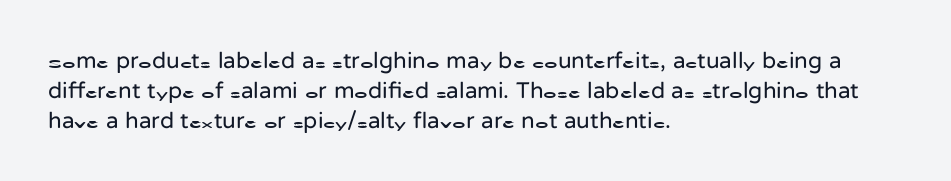
Teacher's note: observe the even left margin — that is flush-left alignment. Does extra space separate the letters? No, they use regular spacing. In terms of posture, this sample is upright. The glyphs are unaccompanied by any horizontal stroke below them. The lines sit at an ordinary, default distance from one another.
